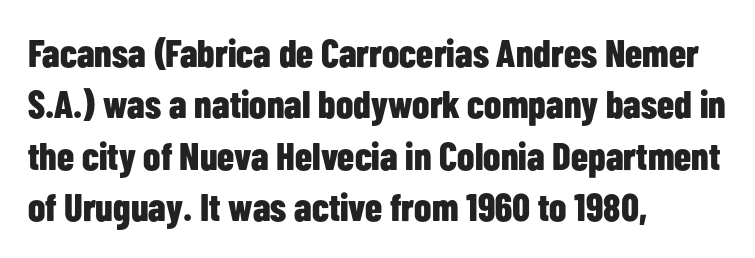
Q: Is the text bold? A: Yes.
Q: Is the text italic (slanted)? A: No, it is upright.
Q: Is the typeface a serif or a sans-serif typeface? A: Sans-serif.
Q: Is the text underlined? A: No.
Q: How is the paragraph aligned? A: Left-aligned.
Q: Is the spacing between letters normal or unusually wide? A: Normal.
Q: Is the spacing between lines tight, normal or loose? A: Normal.
Q: Width (condensed, normal, or wide)? A: Condensed.
Q: Stroke contrast? A: Low.
Q: x-height? A: Medium.
Q: Monospaced? A: No.
